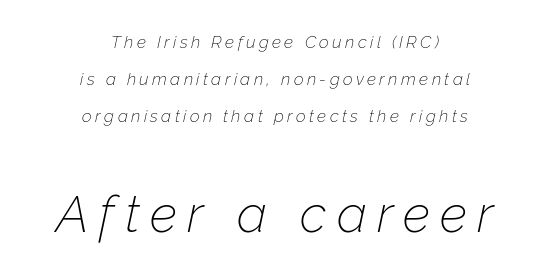
Q: Is the text bold? A: No.
Q: Is the text italic (slanted)? A: Yes, it leans right by about 12 degrees.
Q: Is the text underlined? A: No.
Q: How is the paragraph aligned? A: Centered.
Q: Is the spacing between letters normal or unusually wide? A: Unusually wide.
Q: Is the spacing between lines tight, normal or loose? A: Loose.
Q: Which block of text is set in a larger size, the first (top) or the second (bottom)? A: The second (bottom) one.
Q: Width (condensed, normal, or wide)? A: Normal.
Q: Stroke contrast? A: Low.
Q: x-height? A: Medium.
Q: Monospaced? A: No.
